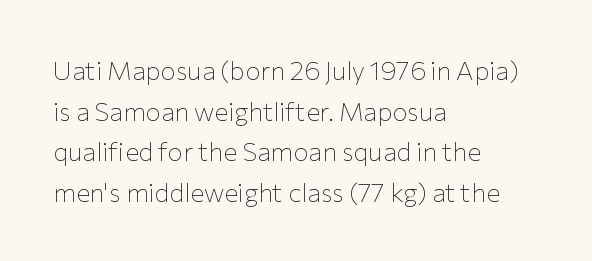
{"italic": "no", "bold": "no", "underline": "no", "align": "left", "line_spacing": "normal", "line_spacing_ratio": 1.56, "letter_spacing": "normal", "letter_spacing_em": 0.0, "glyph_px": 26}
